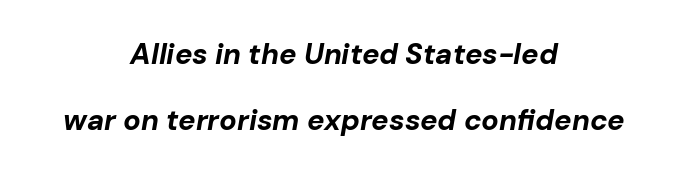
Q: Is the text bold? A: Yes.
Q: Is the text italic (slanted)? A: Yes, it leans right by about 10 degrees.
Q: Is the text underlined? A: No.
Q: How is the paragraph aligned? A: Centered.
Q: Is the spacing between letters normal or unusually wide? A: Normal.
Q: Is the spacing between lines tight, normal or loose? A: Loose.
Q: Width (condensed, normal, or wide)? A: Normal.
Q: Stroke contrast? A: Low.
Q: x-height? A: Medium.
Q: Monospaced? A: No.
